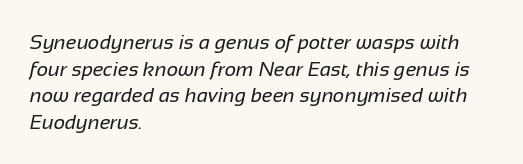
Decoration check: the copy has no underline. Between one letter and the next there's only the usual sliver of space. This sample is left-justified, so line endings fall wherever the words run out. The typeface has the unassuming heft of standard copy or less. Quick note: interline space is typical.
